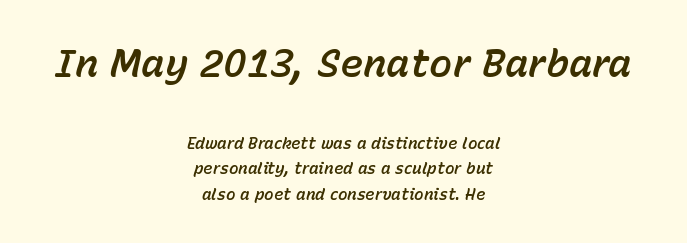
A typesetter would call this zero additional tracking. How would I describe the line gaps? Plain and ordinary. Tall strokes in this sample are angled rather than plumb. Each letter keeps its own natural width here, so spacing adapts to shape.
